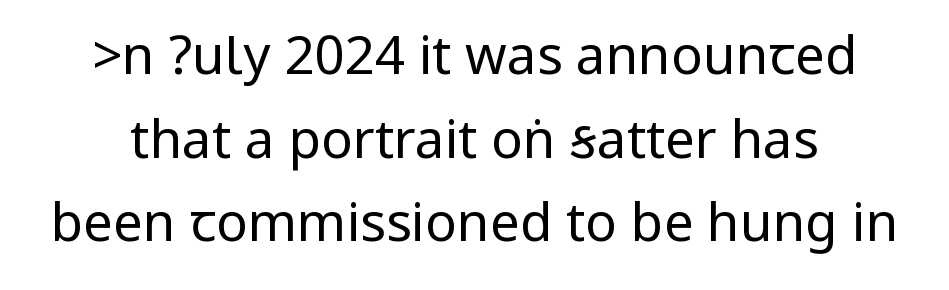
Q: Is the text bold? A: No.
Q: Is the text italic (slanted)? A: No, it is upright.
Q: Is the typeface a serif or a sans-serif typeface? A: Sans-serif.
Q: Is the text underlined? A: No.
Q: Is the spacing between letters normal or unusually wide? A: Normal.
Q: Is the spacing between lines tight, normal or loose? A: Normal.
Q: Width (condensed, normal, or wide)? A: Condensed.
Q: Stroke contrast? A: Low.
